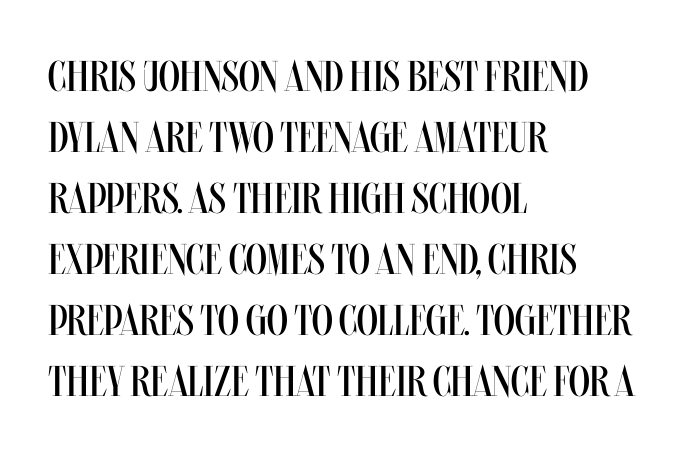
The image shows 43 px regular-weight, condensed type, upright; set left-aligned, normal line spacing (1.42x), normal letter spacing, not underlined; medium stroke contrast and a large x-height.
